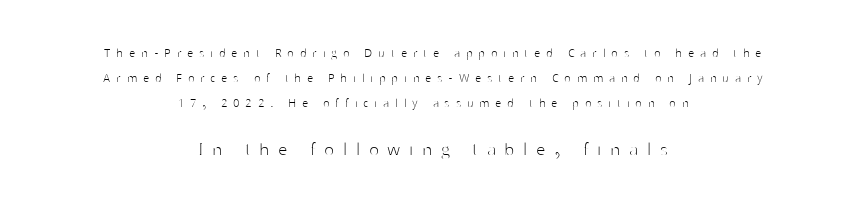
The image shows 21 px text type, upright; set centered, line spacing 1.77x, unusually wide letter spacing (+0.42 em), not underlined; the second (bottom) block is 1.5x larger.
